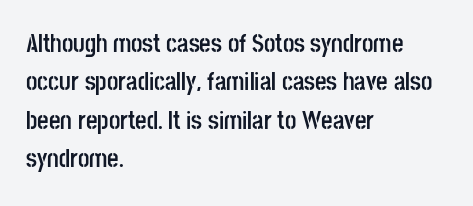
Here the glyphs are tracked normally, forming tight word shapes. Does the weight exceed regular? Yes, all the way to bold. The text block is weighted toward the left margin, trailing off unevenly rightward. Style check: upright. Notice how descenders clear the ascenders below comfortably — that's standard leading. Glance below the letters and you will spot only blank space.
